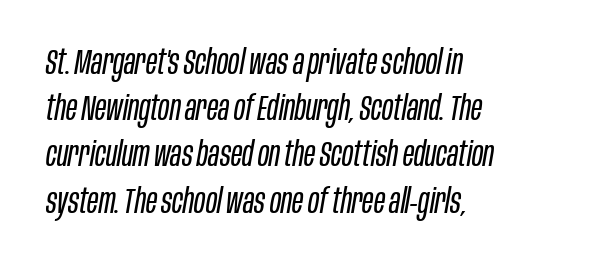
Any mark beneath the type? The region is blank. Yep, that's italic — everything's leaning. Leading matches the norm, producing a regular column. This sample uses plain, unmodified letter spacing.
